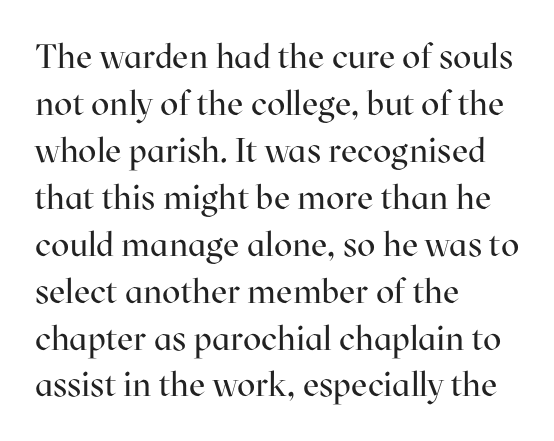
Q: Is the text bold? A: No.
Q: Is the text italic (slanted)? A: No, it is upright.
Q: Is the typeface a serif or a sans-serif typeface? A: Serif.
Q: Is the text underlined? A: No.
Q: How is the paragraph aligned? A: Left-aligned.
Q: Is the spacing between letters normal or unusually wide? A: Normal.
Q: Is the spacing between lines tight, normal or loose? A: Normal.
Q: Width (condensed, normal, or wide)? A: Normal.
Q: Stroke contrast? A: High.
Q: x-height? A: Medium.
Q: Monospaced? A: No.
